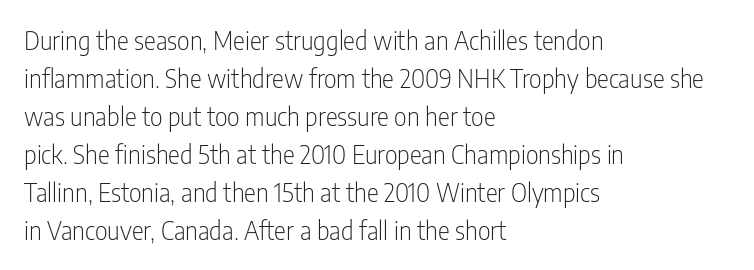
The image shows 25 px text type, upright; set left-aligned, normal line spacing (1.52x), normal letter spacing, not underlined.
